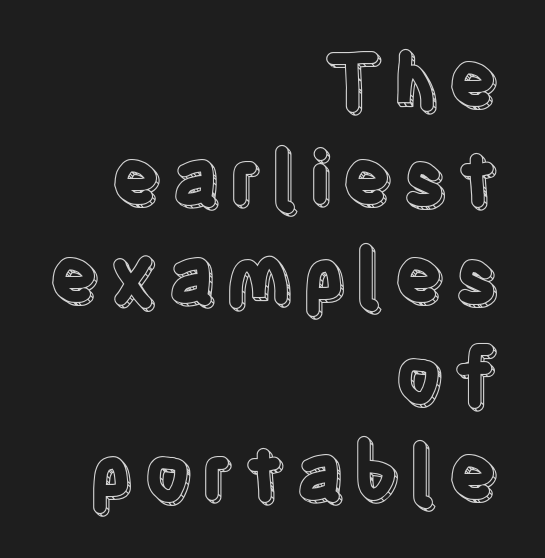
Q: Is the text italic (slanted)? A: No, it is upright.
Q: Is the text underlined? A: No.
Q: How is the paragraph aligned? A: Right-aligned.
Q: Is the spacing between lines tight, normal or loose? A: Normal.
Q: Width (condensed, normal, or wide)? A: Condensed.
Q: x-height? A: Large.
Q: Monospaced? A: No.
